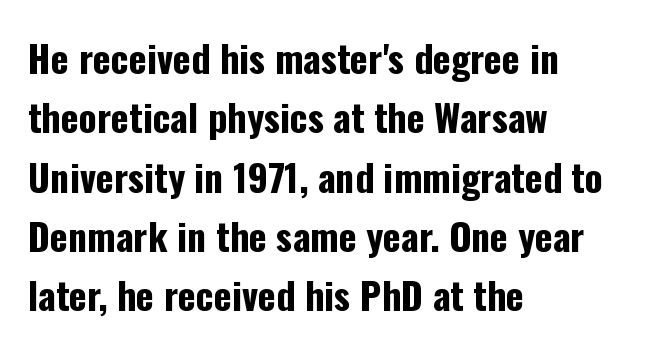
A typesetter would label this face a sans. Honestly, the row spacing looks completely unremarkable. The passage is arranged the way most books set body copy — flush left. Bold? Absolutely — the strokes are thick and heavy.
